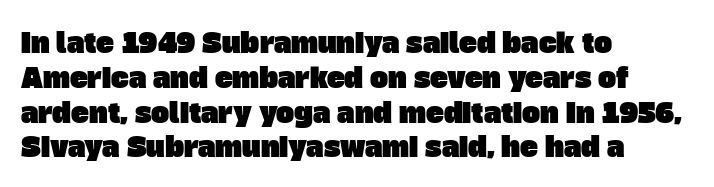
Q: Is the text underlined? A: No.
Q: How is the paragraph aligned? A: Left-aligned.
Q: Is the spacing between letters normal or unusually wide? A: Normal.
Q: Is the spacing between lines tight, normal or loose? A: Normal.
